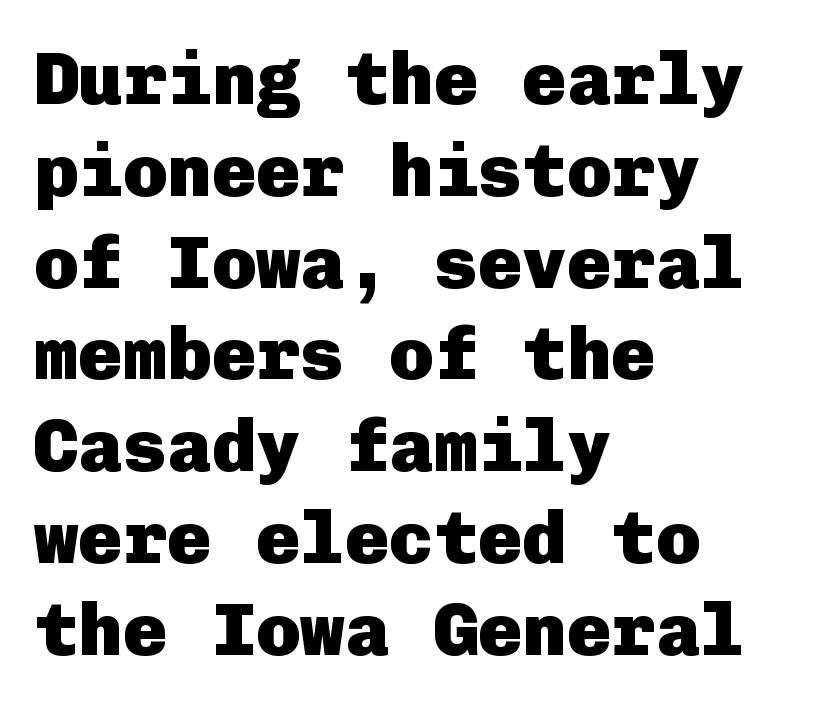
The image shows 74 px heavy sans-serif type, upright; set left-aligned, line spacing 1.24x, normal letter spacing, not underlined; low stroke contrast and a medium x-height.
